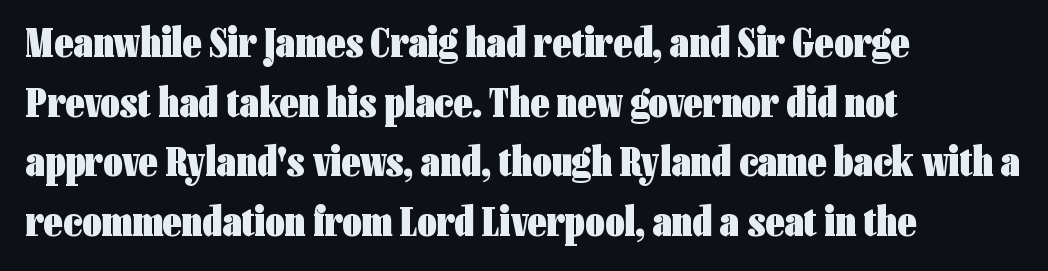
The image shows 42 px heavy, condensed sans-serif type, upright; set left-aligned, normal line spacing (1.42x), normal letter spacing, not underlined; low stroke contrast and a medium x-height.
